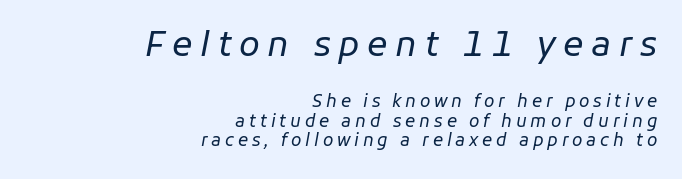
{"italic": "yes", "lean": "right", "slant_degrees": 11, "bold": "no", "weight": "regular", "width": "normal", "stroke_contrast": "low", "x_height": "medium", "monospaced": "no", "underline": "no", "align": "right", "line_spacing": "tight", "line_spacing_ratio": 1.15, "letter_spacing": "wide", "letter_spacing_em": 0.23, "larger_block": "first", "size_ratio": 2.0, "glyph_px": 34}
